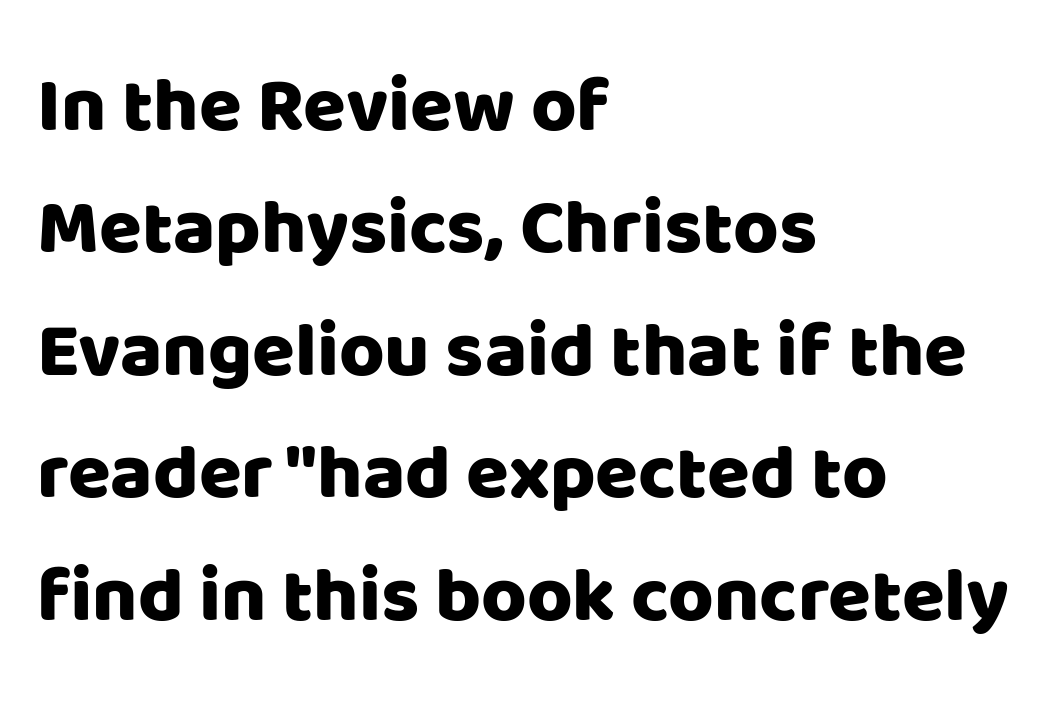
Q: Is the text italic (slanted)? A: No, it is upright.
Q: Is the typeface a serif or a sans-serif typeface? A: Sans-serif.
Q: Is the text underlined? A: No.
Q: How is the paragraph aligned? A: Left-aligned.
Q: Is the spacing between letters normal or unusually wide? A: Normal.
Q: Is the spacing between lines tight, normal or loose? A: Normal.
Q: Width (condensed, normal, or wide)? A: Normal.
Q: Stroke contrast? A: Low.
Q: x-height? A: Large.
Q: Monospaced? A: No.
